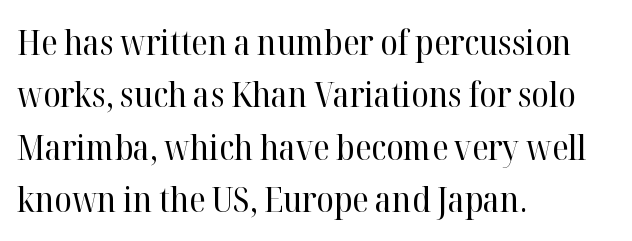
{"serif": "yes", "italic": "no", "bold": "no", "weight": "regular", "width": "normal", "stroke_contrast": "high", "x_height": "medium", "monospaced": "no", "underline": "no", "align": "left", "line_spacing": "normal", "line_spacing_ratio": 1.5, "letter_spacing": "normal", "letter_spacing_em": 0.0, "glyph_px": 35}
